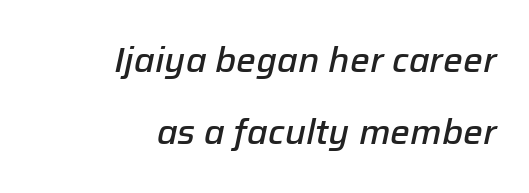
Spacing verdict: proportional, widths tailored to each character. Has an underline been added? It has not. Semibold letterforms, between regular and bold. Right-aligned paragraph, ragged on the left. How are the letters spaced? Ordinarily, with no added tracking.
